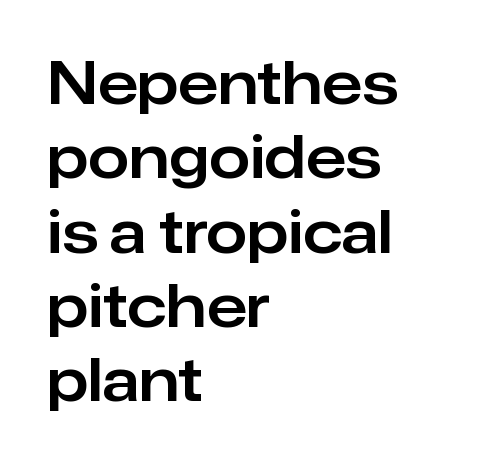
The image shows 59 px sans-serif type, upright; set left-aligned, normal line spacing (1.26x), normal letter spacing, not underlined; low stroke contrast and a medium x-height.
